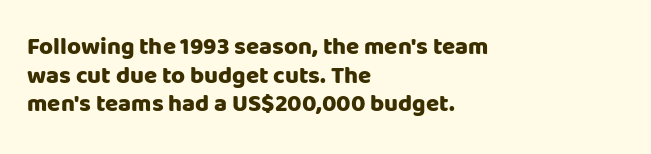
Q: Is the text bold? A: Yes.
Q: Is the text italic (slanted)? A: No, it is upright.
Q: Is the text underlined? A: No.
Q: How is the paragraph aligned? A: Left-aligned.
Q: Is the spacing between letters normal or unusually wide? A: Normal.
